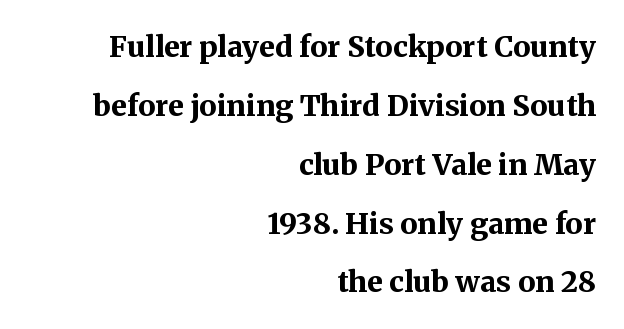
{"serif": "yes", "italic": "no", "bold": "yes", "weight": "bold", "width": "normal", "stroke_contrast": "medium", "x_height": "medium", "monospaced": "no", "underline": "no", "align": "right", "line_spacing": "loose", "line_spacing_ratio": 2.03, "letter_spacing": "normal", "letter_spacing_em": 0.0, "glyph_px": 29}
